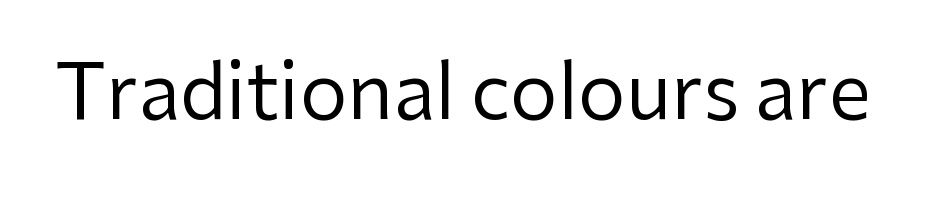
The image shows 76 px regular-weight sans-serif type, upright; set normal letter spacing, not underlined; low stroke contrast and a medium x-height.
